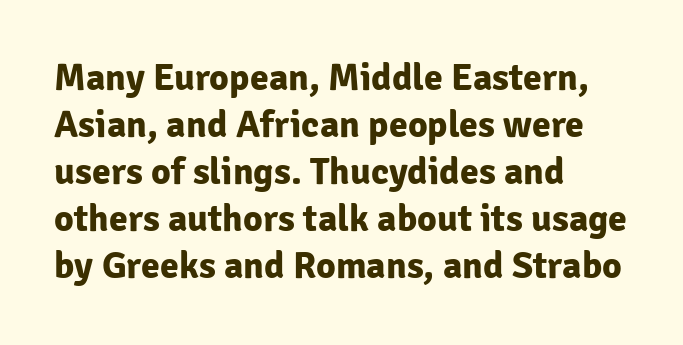
Weight: bold. Note: no serifs on the glyphs. Words appear dense and cohesive because spacing is normal. Beneath every word, the page is bare.
